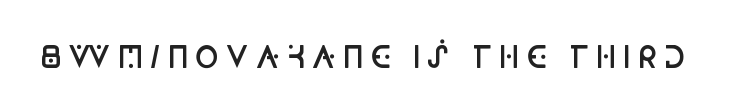
The image shows 29 px semibold, condensed sans-serif type, upright; set unusually wide letter spacing (+0.21 em), not underlined; low stroke contrast and a large x-height.
